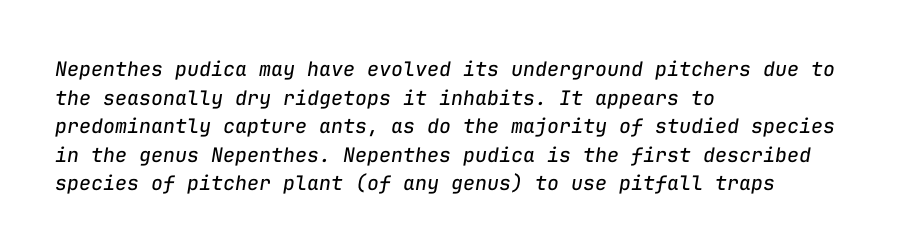
Q: Is the text bold? A: No.
Q: Is the text italic (slanted)? A: Yes, it leans right by about 9 degrees.
Q: Is the text underlined? A: No.
Q: How is the paragraph aligned? A: Left-aligned.
Q: Is the spacing between letters normal or unusually wide? A: Normal.
Q: Is the spacing between lines tight, normal or loose? A: Normal.
